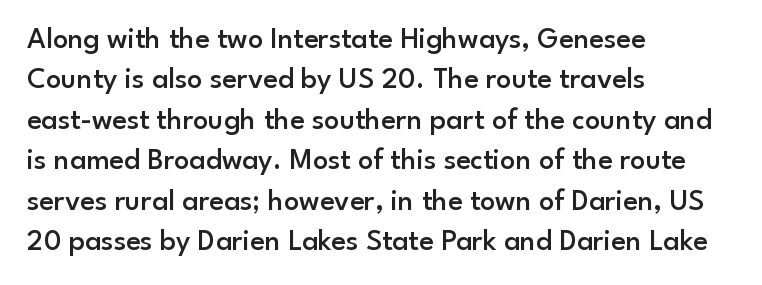
{"serif": "no", "italic": "no", "bold": "semi", "weight": "semibold", "width": "normal", "stroke_contrast": "low", "x_height": "small", "monospaced": "no", "underline": "no", "align": "left", "line_spacing": "normal", "line_spacing_ratio": 1.35, "letter_spacing": "normal", "letter_spacing_em": 0.0, "glyph_px": 30}
